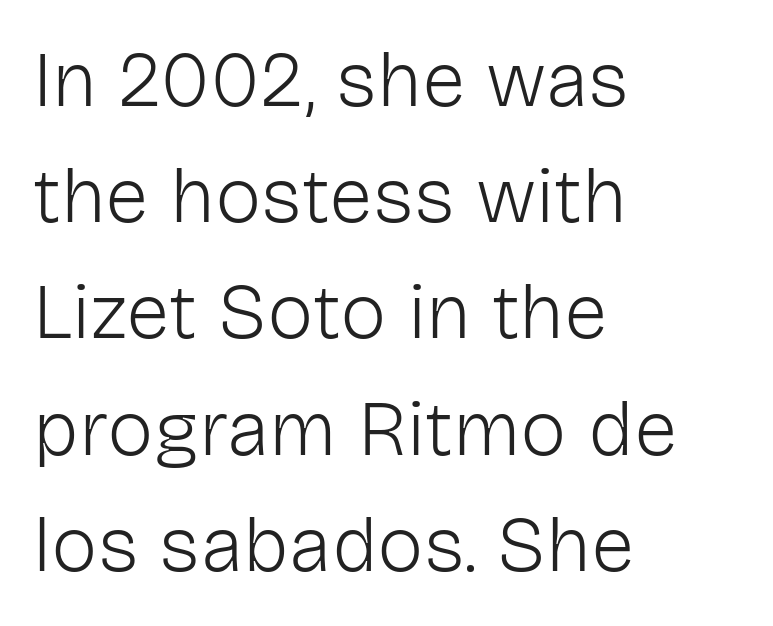
The image shows 78 px light sans-serif type, upright; set left-aligned, normal line spacing (1.49x), normal letter spacing, not underlined; low stroke contrast and a medium x-height.
